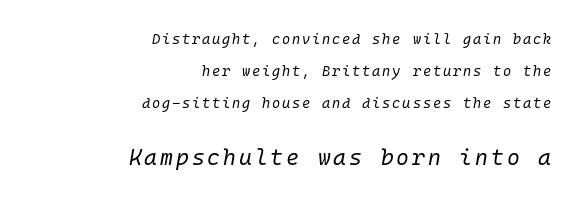
{"italic": "yes", "lean": "right", "slant_degrees": 10, "bold": "no", "underline": "no", "align": "right", "line_spacing": "loose", "line_spacing_ratio": 2.27, "larger_block": "second", "size_ratio": 1.57, "glyph_px": 22}
